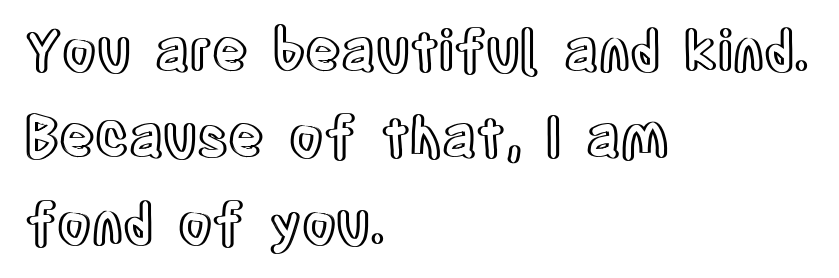
The image shows 55 px condensed type, upright; set left-aligned, normal line spacing (1.57x), normal letter spacing, not underlined; a large x-height.
